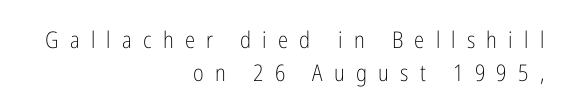
The passage shown has open, widely tracked lettering throughout. The lettering stays uniformly vertical, giving the passage a roman look. A normal amount of white space separates one row of letters from the next. The typesetter chose a ragged-left arrangement here. Nothing heavy about these letters — not bold at all.
